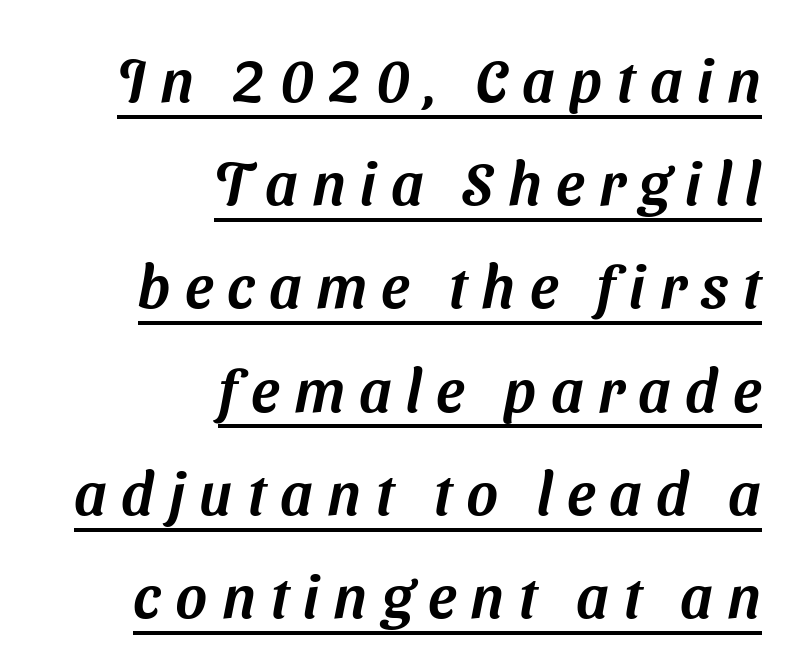
The image shows 60 px sans-serif type; set right-aligned, line spacing 1.72x, unusually wide letter spacing (+0.24 em), underlined; medium stroke contrast and a medium x-height.
